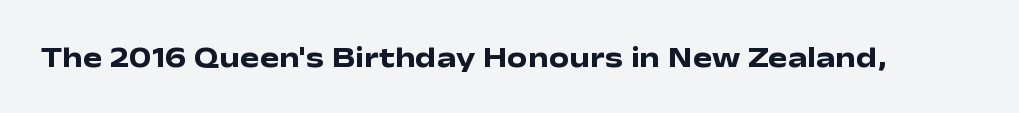
The image shows 29 px heavy, wide sans-serif type, upright; set normal letter spacing, not underlined; low stroke contrast and a medium x-height.
